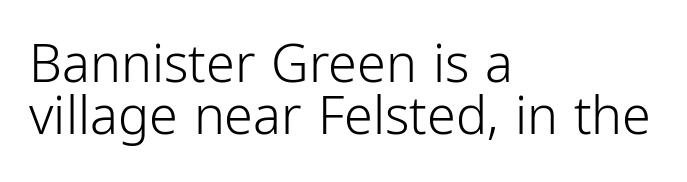
The image shows 52 px light, condensed sans-serif type, upright; set left-aligned, tight line spacing (1.0x), normal letter spacing, not underlined; low stroke contrast and a medium x-height.
